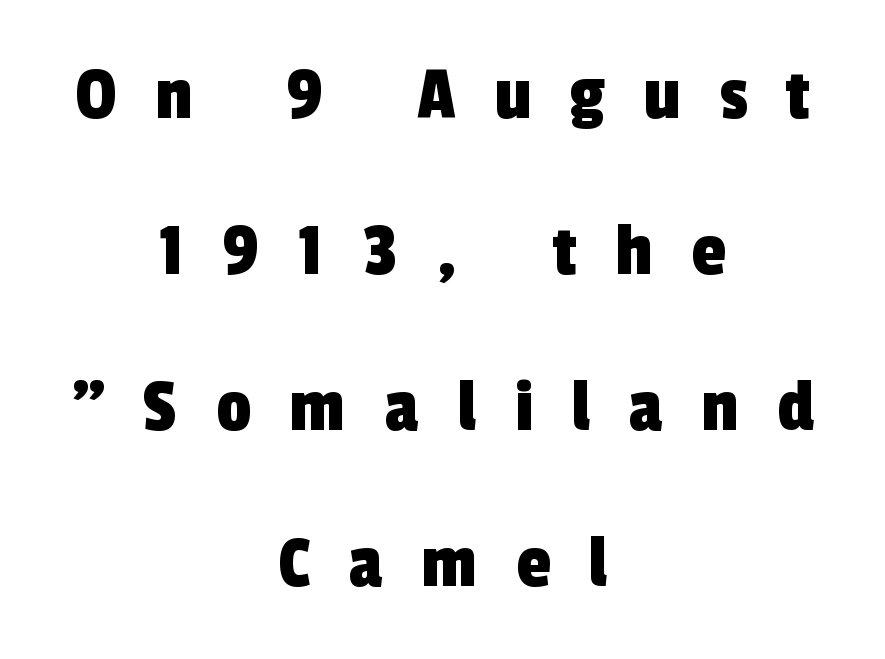
Classification — sans serif. These lines are centered, leaving both edges ragged. Honestly, there is no underline to notice here at all. Each letter keeps its own natural width here, so spacing adapts to shape. In terms of letterspacing, this is a distinctly airy, spread setting. The rendering uses a large line-height, opening up the rows.
